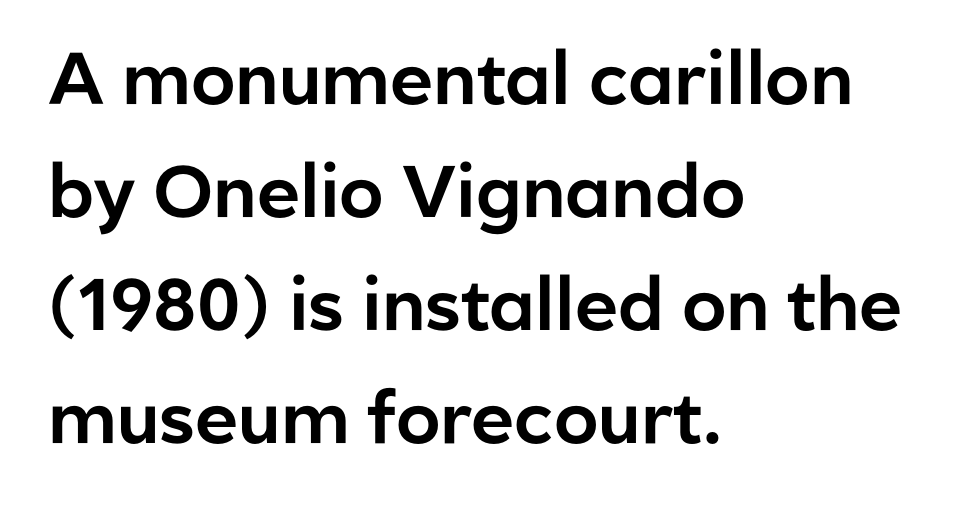
{"serif": "no", "italic": "no", "width": "normal", "stroke_contrast": "low", "x_height": "medium", "monospaced": "no", "underline": "no", "align": "left", "line_spacing": "normal", "line_spacing_ratio": 1.55, "letter_spacing": "normal", "letter_spacing_em": 0.0, "glyph_px": 73}
